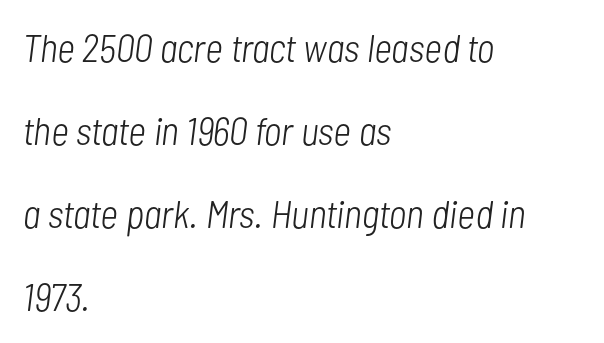
The image shows 39 px light, condensed type, italic (leaning right); set left-aligned, loose line spacing (2.13x), normal letter spacing, not underlined; low stroke contrast and a medium x-height.
